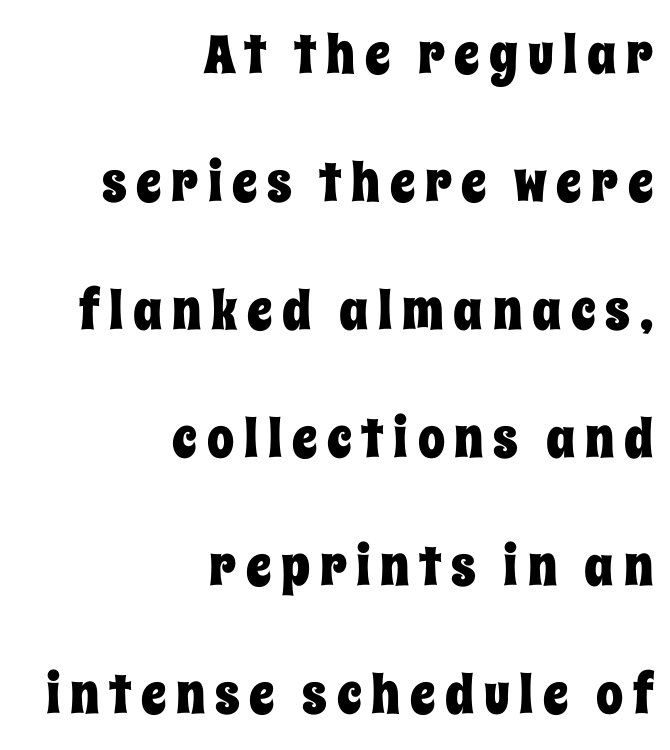
{"italic": "no", "width": "condensed", "stroke_contrast": "low", "x_height": "large", "monospaced": "no", "underline": "no", "align": "right", "line_spacing": "loose", "line_spacing_ratio": 2.37, "glyph_px": 54}
